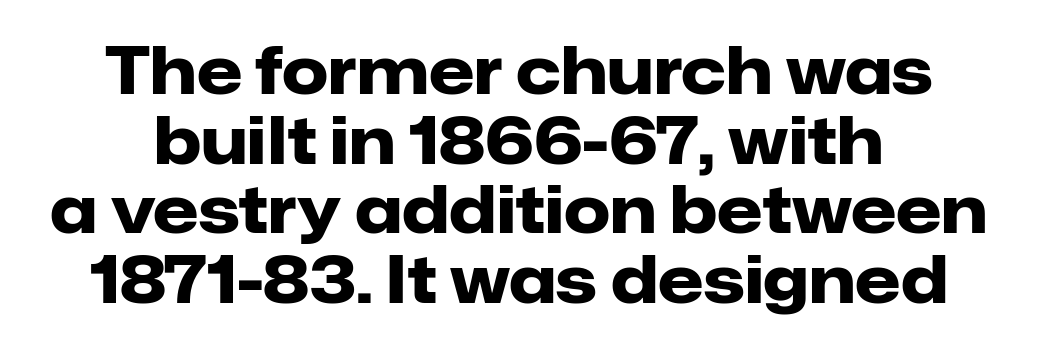
The font is running at its bold setting. Layout note: lines centered. Honestly, the rows look squashed on top of each other. This rendering employs a face without finishing strokes, i.e., a sans-serif. Think of a printed novel: that variable character pitch is what you see here. Descenders hang freely into open space.
